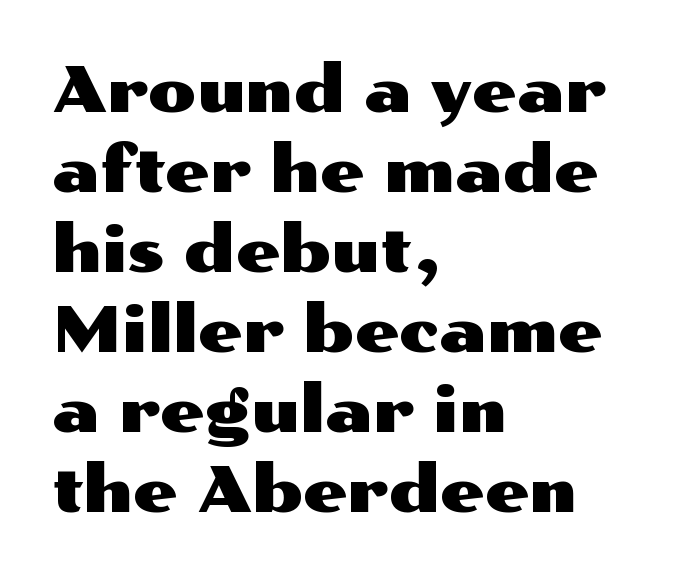
Q: Is the text italic (slanted)? A: No, it is upright.
Q: Is the typeface a serif or a sans-serif typeface? A: Sans-serif.
Q: Is the text underlined? A: No.
Q: How is the paragraph aligned? A: Left-aligned.
Q: Is the spacing between letters normal or unusually wide? A: Normal.
Q: Is the spacing between lines tight, normal or loose? A: Normal.
Q: Width (condensed, normal, or wide)? A: Wide.
Q: Stroke contrast? A: Medium.
Q: x-height? A: Medium.
Q: Monospaced? A: No.
